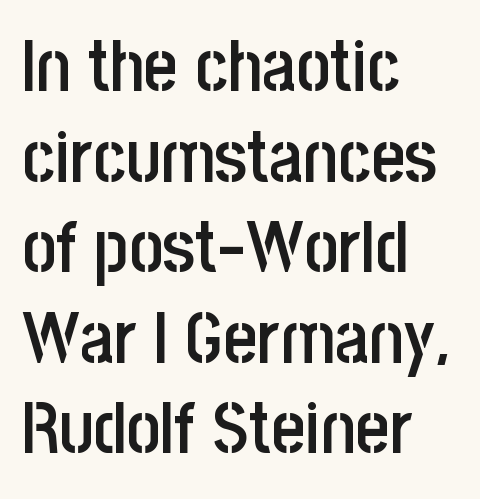
The image shows 73 px semibold, condensed sans-serif type, upright; set left-aligned, line spacing 1.24x, normal letter spacing, not underlined; low stroke contrast and a large x-height.
